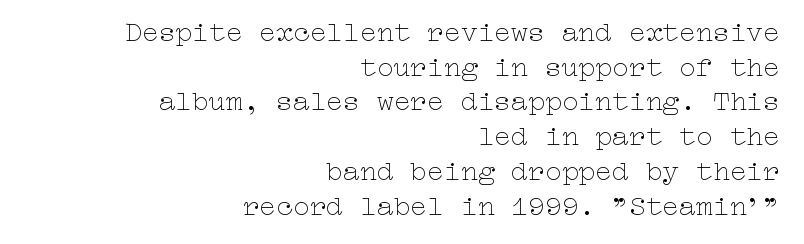
Any mark beneath the type? The region is blank. Teacher's note: observe the even right margin — that is flush-right alignment. Characters follow at the spacing the type designer built in. No heavy texture on the line: the type isn't bold. The font's upright variant was chosen for this text.
